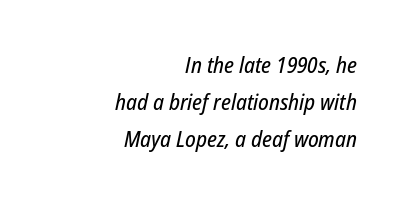
This sample uses plain, unmodified letter spacing. The ragged edge is on the left, which tells us the setting is flush right. Each row of text sits above clean, open space. Observe the lean: these are italic letterforms. Line spacing here is normal.
